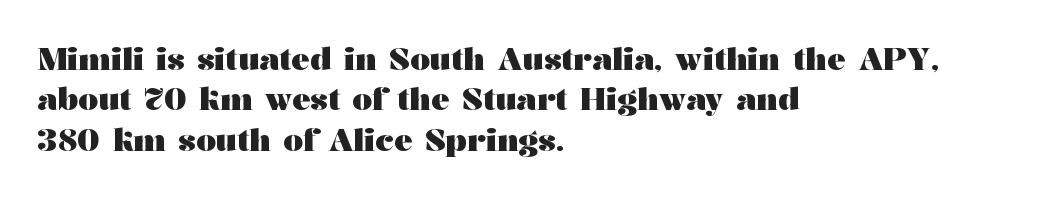
The font's upright variant was chosen for this text. Which margin do the lines hug? The left one — the right edge is uneven. The letters advance in unequal steps, a hallmark of proportional type. Strong, thick strokes mark this as bold type. Letterform terminals end in serifs throughout the passage. Summary of vertical rhythm: regular, with standard interline spacing.
